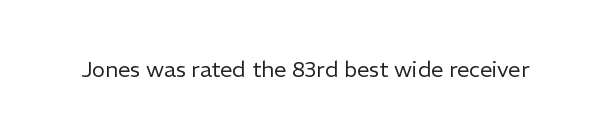
The image shows 22 px text type, upright; set normal letter spacing, not underlined.
